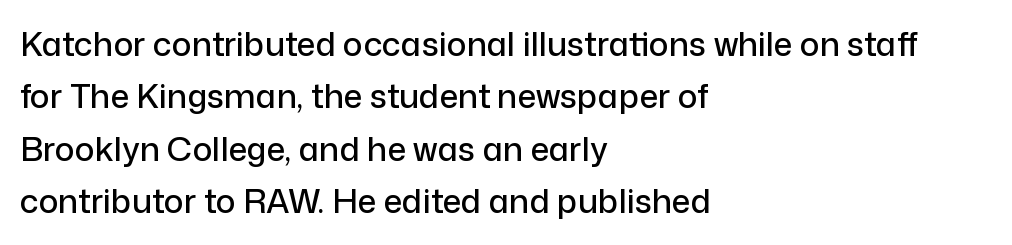
{"serif": "no", "italic": "no", "width": "normal", "stroke_contrast": "low", "x_height": "medium", "monospaced": "no", "underline": "no", "align": "left", "line_spacing": "normal", "line_spacing_ratio": 1.59, "letter_spacing": "normal", "letter_spacing_em": 0.0, "glyph_px": 33}
